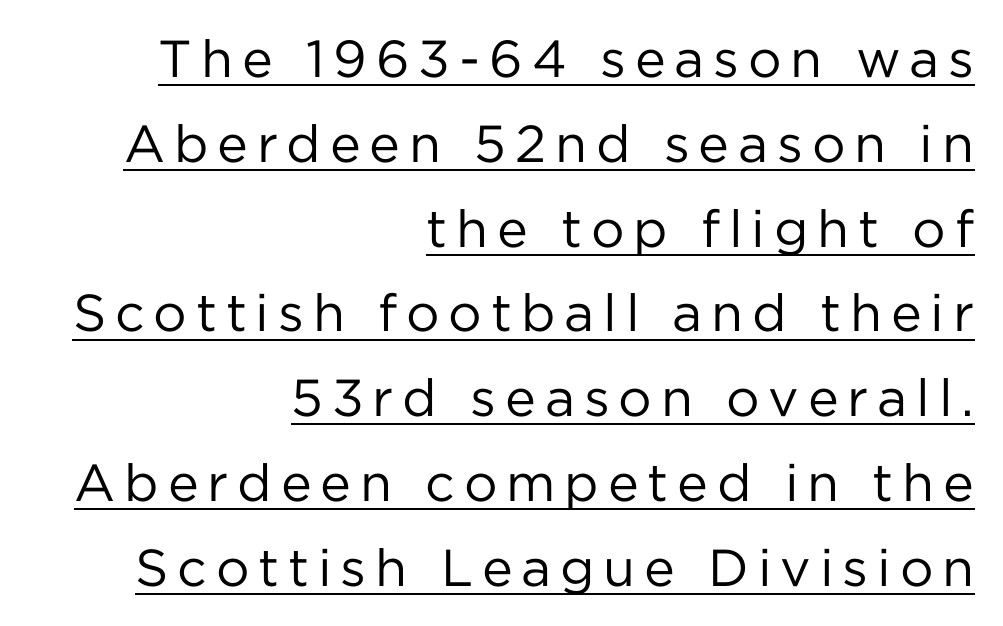
The image shows 52 px regular-weight sans-serif type, upright; set right-aligned, normal line spacing (1.63x), underlined; low stroke contrast and a medium x-height.
